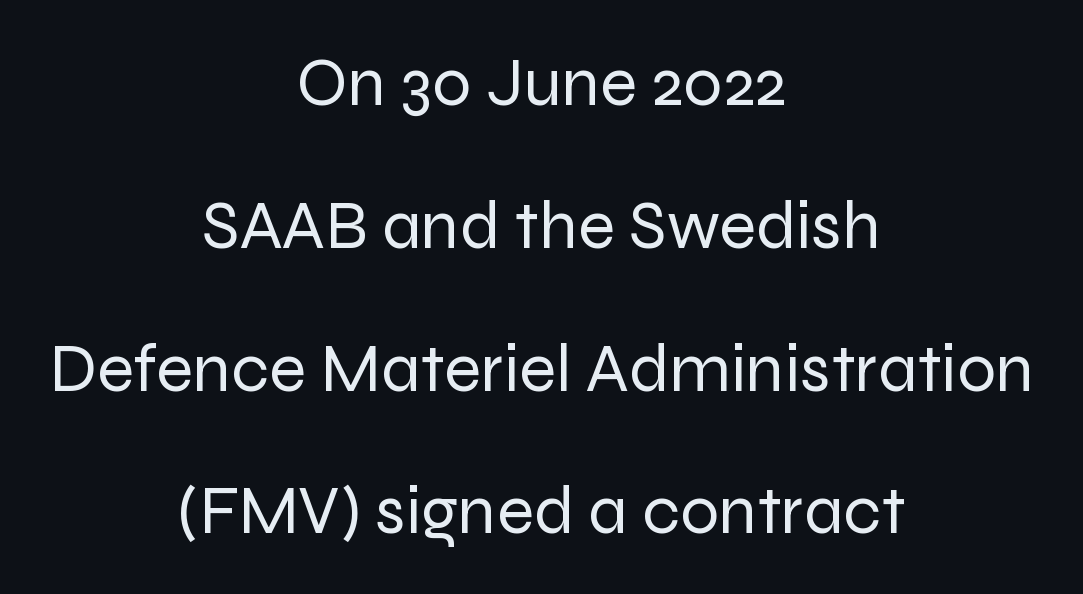
The image shows 69 px regular-weight sans-serif type, upright; set centered, loose line spacing (2.07x), normal letter spacing, not underlined; low stroke contrast and a medium x-height.
